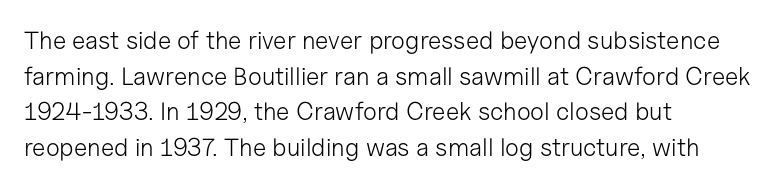
No word sits above an underline. These lines stack with their left ends in a neat column. The line-height multiplier appears to be the usual default. Ordinary non-slanted type is in use. Students, note that the glyphs here touch the page at normal intervals.
